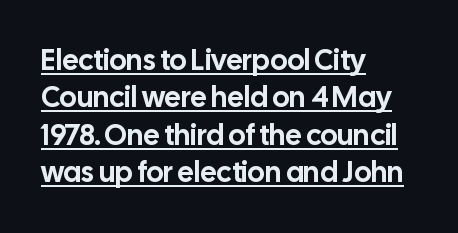
{"serif": "no", "italic": "no", "width": "normal", "stroke_contrast": "low", "x_height": "medium", "monospaced": "no", "underline": "yes", "align": "left", "line_spacing": "normal", "line_spacing_ratio": 1.29, "letter_spacing": "normal", "letter_spacing_em": 0.0, "glyph_px": 29}
